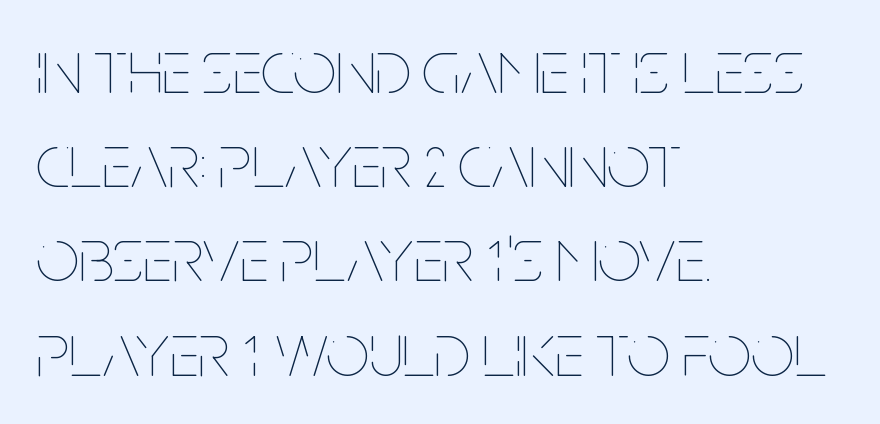
The image shows 76 px thin, condensed type, upright; set left-aligned, line spacing 1.24x, normal letter spacing, not underlined; low stroke contrast and a large x-height.
